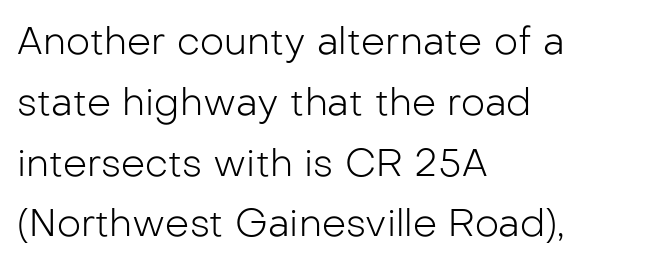
Q: Is the text bold? A: No.
Q: Is the text italic (slanted)? A: No, it is upright.
Q: Is the typeface a serif or a sans-serif typeface? A: Sans-serif.
Q: Is the text underlined? A: No.
Q: How is the paragraph aligned? A: Left-aligned.
Q: Is the spacing between letters normal or unusually wide? A: Normal.
Q: Is the spacing between lines tight, normal or loose? A: Normal.
Q: Width (condensed, normal, or wide)? A: Normal.
Q: Stroke contrast? A: Low.
Q: x-height? A: Medium.
Q: Monospaced? A: No.
